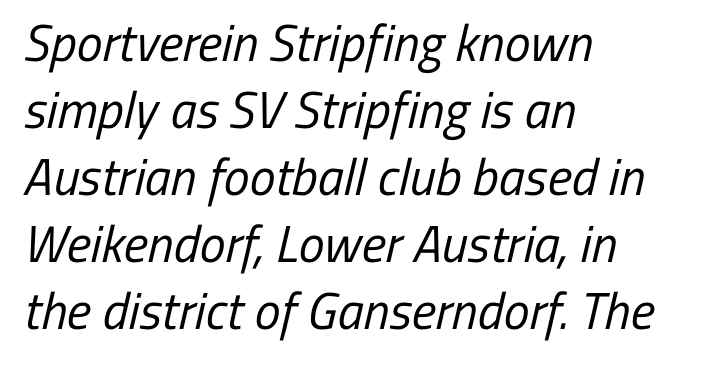
{"serif": "no", "bold": "no", "weight": "regular", "width": "condensed", "stroke_contrast": "low", "x_height": "medium", "monospaced": "no", "underline": "no", "align": "left", "line_spacing": "normal", "line_spacing_ratio": 1.29, "letter_spacing": "normal", "letter_spacing_em": 0.0, "glyph_px": 52}
